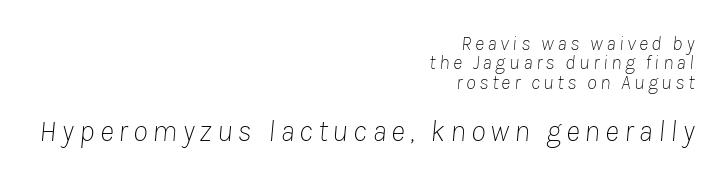
The image shows 30 px thin type, italic (leaning right); set right-aligned, tight line spacing (0.97x), not underlined; the second (bottom) block is 1.5x larger; low stroke contrast and a medium x-height.
